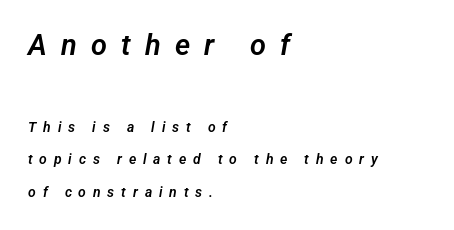
Q: Is the typeface a serif or a sans-serif typeface? A: Sans-serif.
Q: Is the text underlined? A: No.
Q: How is the paragraph aligned? A: Left-aligned.
Q: Is the spacing between letters normal or unusually wide? A: Unusually wide.
Q: Is the spacing between lines tight, normal or loose? A: Loose.
Q: Which block of text is set in a larger size, the first (top) or the second (bottom)? A: The first (top) one.
Q: Width (condensed, normal, or wide)? A: Normal.
Q: Stroke contrast? A: Low.
Q: x-height? A: Medium.
Q: Monospaced? A: No.
